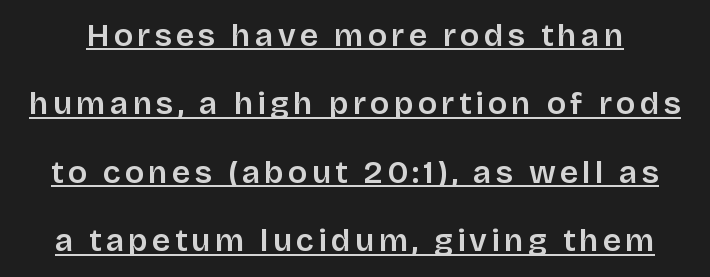
{"serif": "no", "italic": "no", "width": "normal", "stroke_contrast": "low", "x_height": "large", "monospaced": "no", "underline": "yes", "line_spacing": "loose", "line_spacing_ratio": 2.14, "glyph_px": 32}
